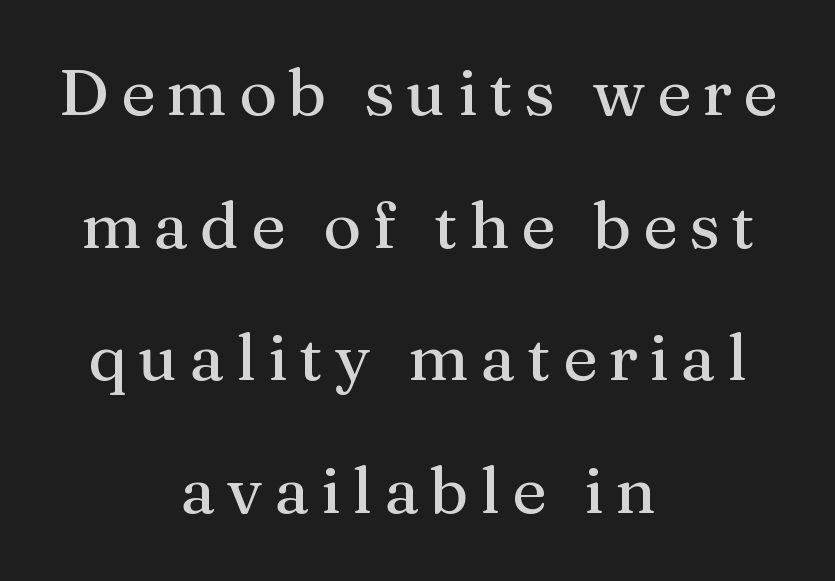
The image shows 65 px serif type, upright; set centered, loose line spacing (2.04x), not underlined; medium stroke contrast and a medium x-height.
